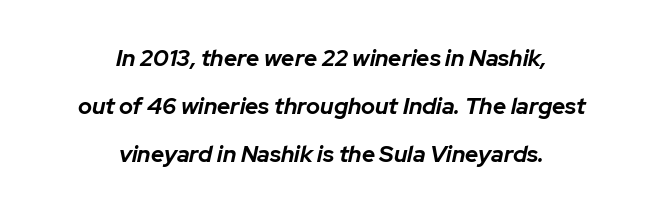
{"italic": "yes", "lean": "right", "slant_degrees": 12, "bold": "yes", "underline": "no", "align": "center", "line_spacing": "loose", "line_spacing_ratio": 2.09, "letter_spacing": "normal", "letter_spacing_em": 0.0, "glyph_px": 23}
